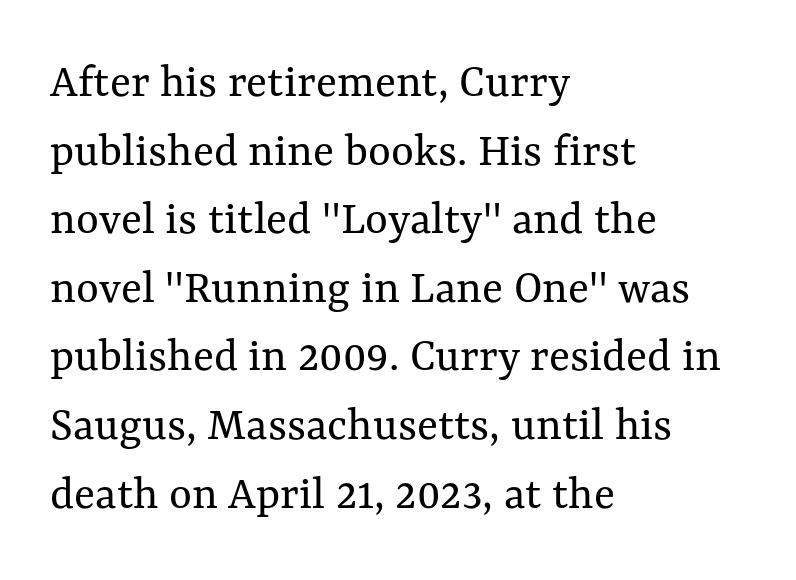
{"italic": "no", "bold": "no", "weight": "regular", "width": "normal", "stroke_contrast": "medium", "x_height": "medium", "monospaced": "no", "underline": "no", "align": "left", "line_spacing": "normal", "line_spacing_ratio": 1.4, "letter_spacing": "normal", "letter_spacing_em": 0.0, "glyph_px": 49}
